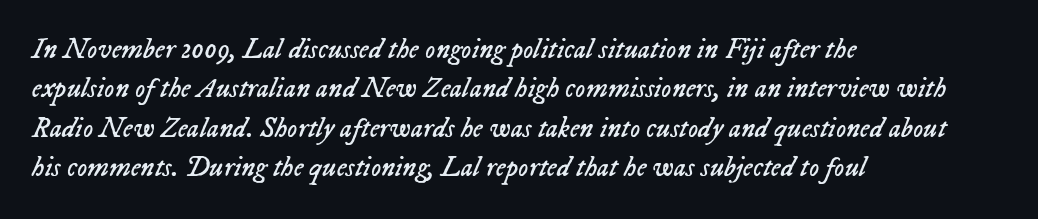
The image shows 28 px regular-weight type, italic (leaning right); set left-aligned, normal line spacing (1.41x), normal letter spacing, not underlined; low stroke contrast and a medium x-height.
